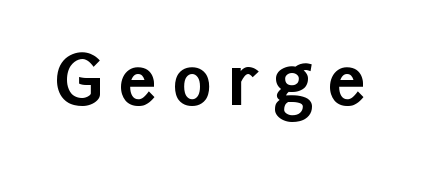
The image shows 68 px bold sans-serif type, upright; set unusually wide letter spacing (+0.21 em), not underlined; low stroke contrast and a medium x-height.
